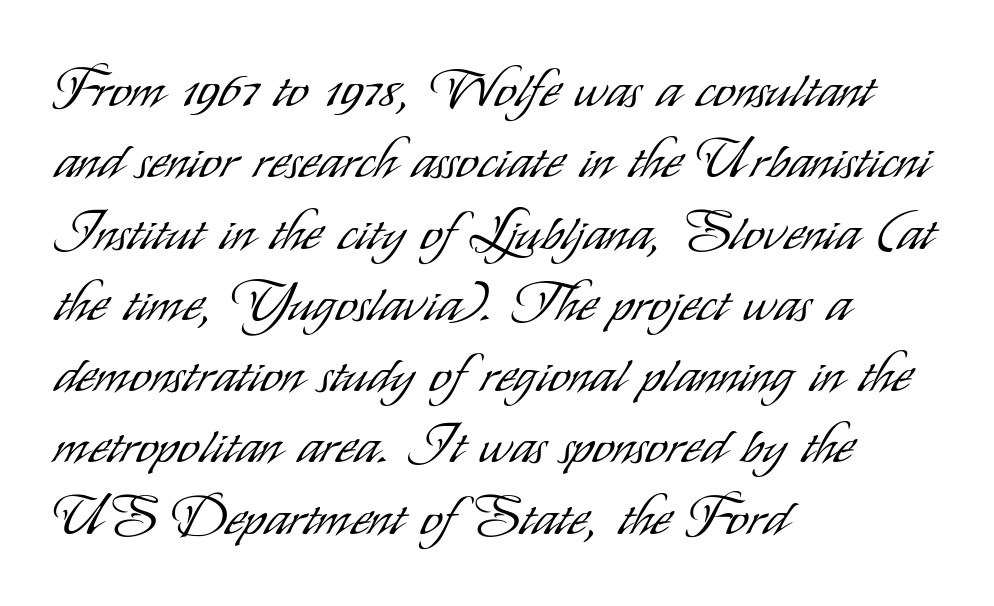
Q: Is the text bold? A: No.
Q: Is the text italic (slanted)? A: Yes.
Q: Is the typeface a serif or a sans-serif typeface? A: Sans-serif.
Q: Is the text underlined? A: No.
Q: How is the paragraph aligned? A: Left-aligned.
Q: Is the spacing between letters normal or unusually wide? A: Normal.
Q: Is the spacing between lines tight, normal or loose? A: Normal.
Q: Width (condensed, normal, or wide)? A: Condensed.
Q: Stroke contrast? A: Low.
Q: x-height? A: Small.
Q: Monospaced? A: No.
